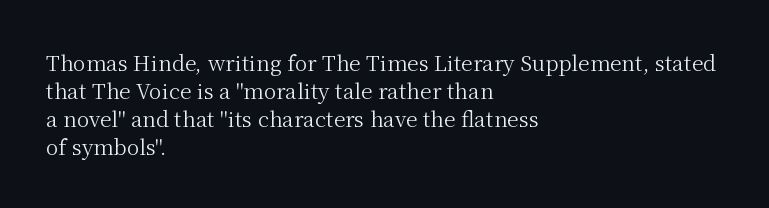
Q: Is the text bold? A: No.
Q: Is the text italic (slanted)? A: No, it is upright.
Q: Is the text underlined? A: No.
Q: How is the paragraph aligned? A: Left-aligned.
Q: Is the spacing between letters normal or unusually wide? A: Normal.
Q: Is the spacing between lines tight, normal or loose? A: Normal.
